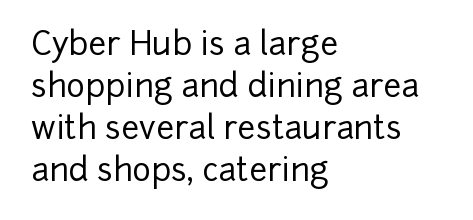
Q: Is the text italic (slanted)? A: No, it is upright.
Q: Is the typeface a serif or a sans-serif typeface? A: Sans-serif.
Q: Is the text underlined? A: No.
Q: How is the paragraph aligned? A: Left-aligned.
Q: Is the spacing between letters normal or unusually wide? A: Normal.
Q: Is the spacing between lines tight, normal or loose? A: Normal.
Q: Width (condensed, normal, or wide)? A: Normal.
Q: Stroke contrast? A: Low.
Q: x-height? A: Medium.
Q: Monospaced? A: No.
